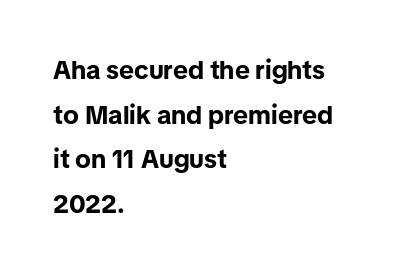
The lettering holds an erect, upright posture throughout. Teacher's note: observe the even left margin — that is flush-left alignment. Typographic density is high because the face is bold. Bare-footed words on every line. Is the letter spacing exaggerated? No — it looks like the ordinary default.
